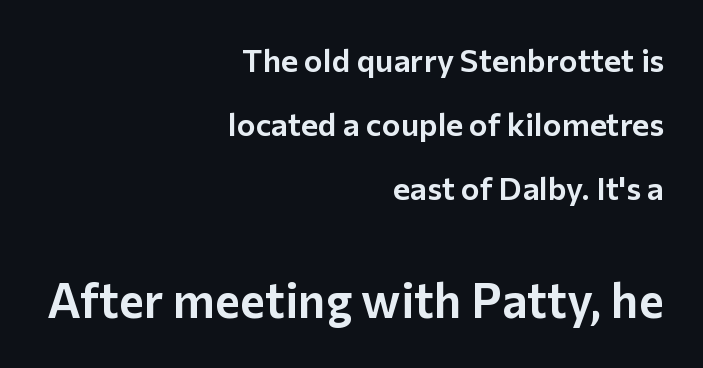
Q: Is the text italic (slanted)? A: No, it is upright.
Q: Is the typeface a serif or a sans-serif typeface? A: Sans-serif.
Q: Is the text underlined? A: No.
Q: How is the paragraph aligned? A: Right-aligned.
Q: Is the spacing between letters normal or unusually wide? A: Normal.
Q: Is the spacing between lines tight, normal or loose? A: Loose.
Q: Which block of text is set in a larger size, the first (top) or the second (bottom)? A: The second (bottom) one.
Q: Width (condensed, normal, or wide)? A: Normal.
Q: Stroke contrast? A: Low.
Q: x-height? A: Medium.
Q: Monospaced? A: No.
